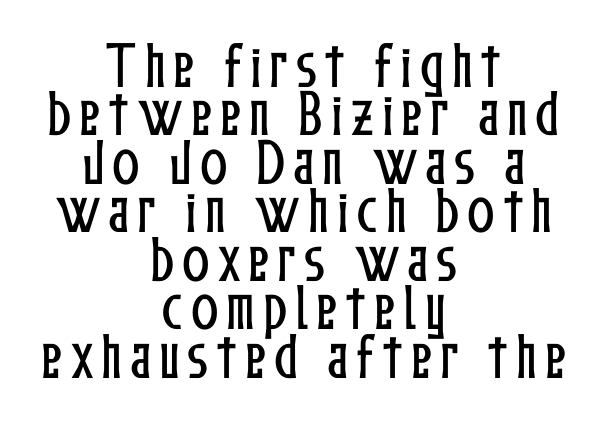
{"italic": "no", "width": "condensed", "stroke_contrast": "low", "x_height": "medium", "monospaced": "no", "underline": "no", "align": "center", "line_spacing": "tight", "line_spacing_ratio": 0.95, "glyph_px": 51}
